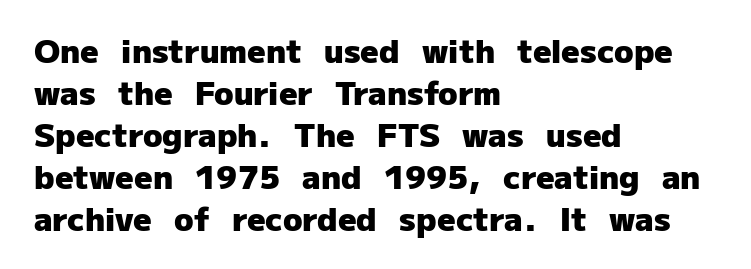
The image shows 32 px heavy sans-serif type, upright; set left-aligned, normal line spacing (1.31x), normal letter spacing, not underlined; low stroke contrast and a medium x-height.
